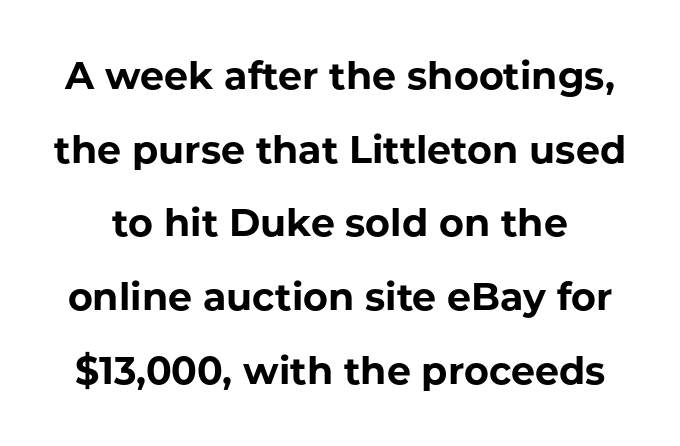
The image shows 38 px bold sans-serif type, upright; set loose line spacing (1.94x), normal letter spacing, not underlined; low stroke contrast and a medium x-height.
